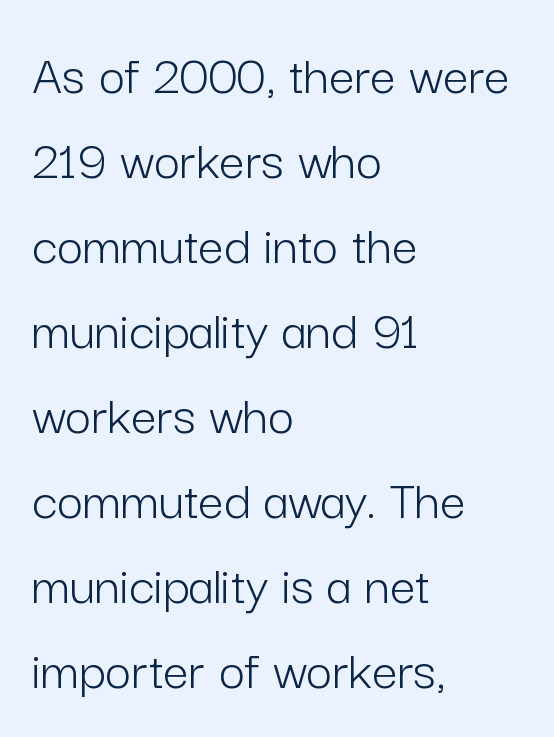
Q: Is the text bold? A: No.
Q: Is the text italic (slanted)? A: No, it is upright.
Q: Is the typeface a serif or a sans-serif typeface? A: Sans-serif.
Q: Is the text underlined? A: No.
Q: How is the paragraph aligned? A: Left-aligned.
Q: Is the spacing between letters normal or unusually wide? A: Normal.
Q: Is the spacing between lines tight, normal or loose? A: Normal.
Q: Width (condensed, normal, or wide)? A: Normal.
Q: Stroke contrast? A: Low.
Q: x-height? A: Medium.
Q: Monospaced? A: No.
